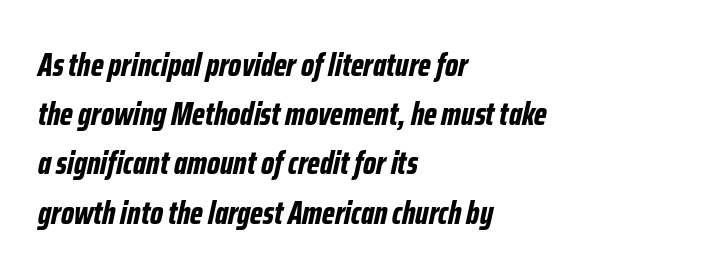
Q: Is the text bold? A: Yes.
Q: Is the text italic (slanted)? A: Yes, it leans right by about 12 degrees.
Q: Is the text underlined? A: No.
Q: How is the paragraph aligned? A: Left-aligned.
Q: Is the spacing between letters normal or unusually wide? A: Normal.
Q: Is the spacing between lines tight, normal or loose? A: Normal.
Q: Width (condensed, normal, or wide)? A: Condensed.
Q: Stroke contrast? A: Low.
Q: x-height? A: Medium.
Q: Monospaced? A: No.
